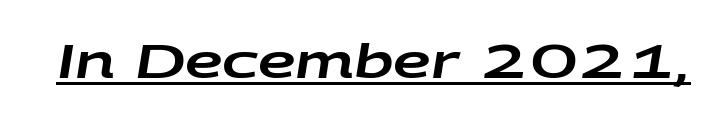
Note the varied advance widths — an 'i' is clearly narrower than an 'm'. This sample uses an oblique cut, with every glyph tilted off the vertical. Looks like someone drew a line under every word here. Tracking value appears to be zero — textbook default spacing.
